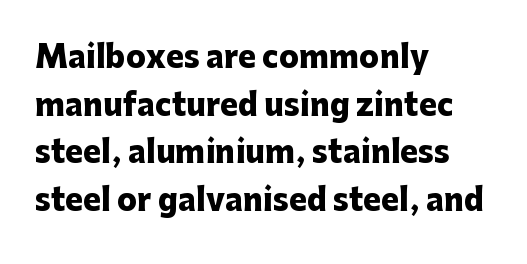
Q: Is the text bold? A: Yes.
Q: Is the text italic (slanted)? A: No, it is upright.
Q: Is the typeface a serif or a sans-serif typeface? A: Sans-serif.
Q: Is the text underlined? A: No.
Q: How is the paragraph aligned? A: Left-aligned.
Q: Is the spacing between letters normal or unusually wide? A: Normal.
Q: Is the spacing between lines tight, normal or loose? A: Normal.
Q: Width (condensed, normal, or wide)? A: Normal.
Q: Stroke contrast? A: Low.
Q: x-height? A: Medium.
Q: Monospaced? A: No.
